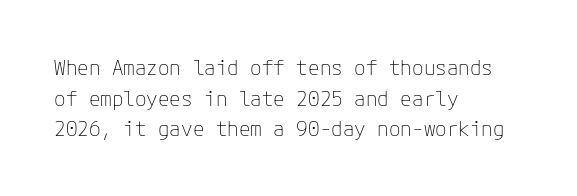
The image shows 21 px text type, upright; set left-aligned, normal line spacing (1.46x), normal letter spacing, not underlined.
